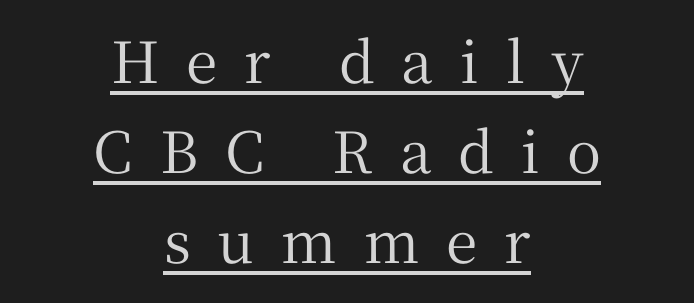
The image shows 57 px serif type, upright; set centered, normal line spacing (1.58x), unusually wide letter spacing (+0.47 em), underlined; medium stroke contrast and a medium x-height.
